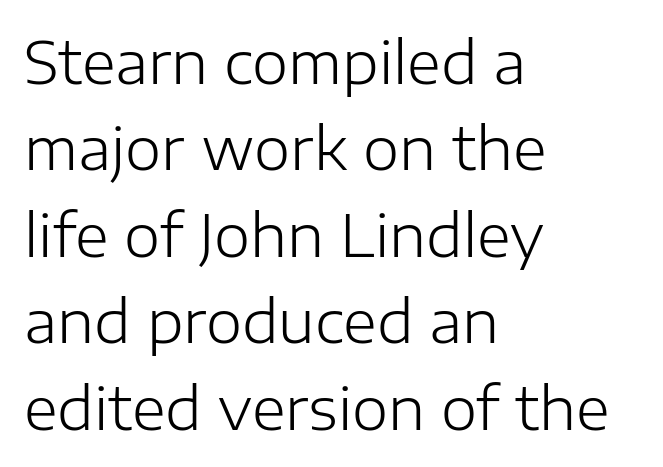
{"serif": "no", "italic": "no", "bold": "no", "weight": "light", "width": "normal", "stroke_contrast": "low", "x_height": "medium", "monospaced": "no", "underline": "no", "align": "left", "line_spacing": "normal", "line_spacing_ratio": 1.49, "letter_spacing": "normal", "letter_spacing_em": 0.0, "glyph_px": 58}
